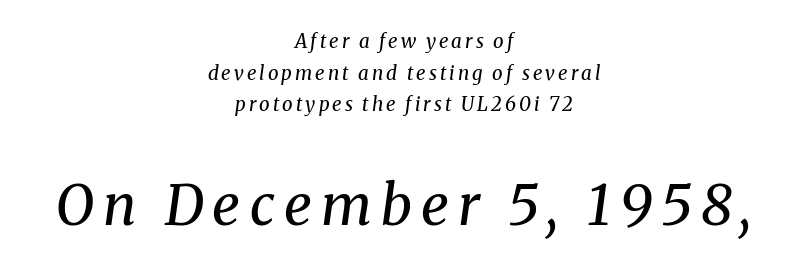
Is the lower block the larger one? Yes — the lower block carries the bigger type. Weight class: somewhere from thin through regular. Summary of vertical rhythm: regular, with standard interline spacing. The passage shown leans; its letterforms are oblique.
